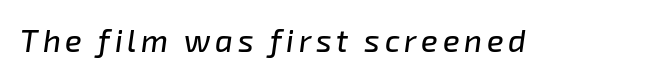
Q: Is the text italic (slanted)? A: Yes, it leans right by about 8 degrees.
Q: Is the text underlined? A: No.
Q: Width (condensed, normal, or wide)? A: Normal.
Q: Stroke contrast? A: Low.
Q: x-height? A: Medium.
Q: Monospaced? A: No.
